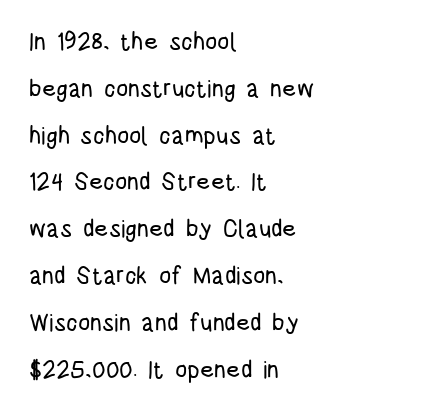
The image shows 24 px text type, upright; set left-aligned, loose line spacing (1.95x), normal letter spacing, not underlined.
